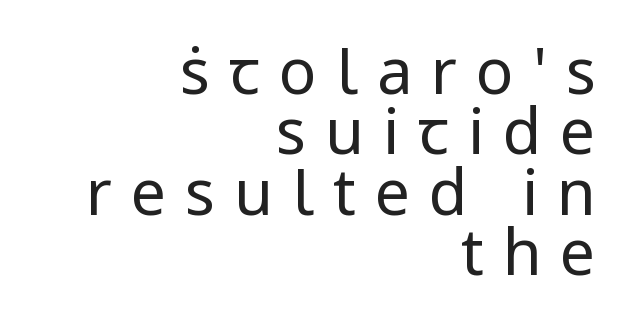
Each stroke keeps to a modest, everyday thickness or less. Posture: straight, roman, zero tilt. Do the characters align in a grid? No, the font is proportional. The lines are packed closely together with very little leading.
